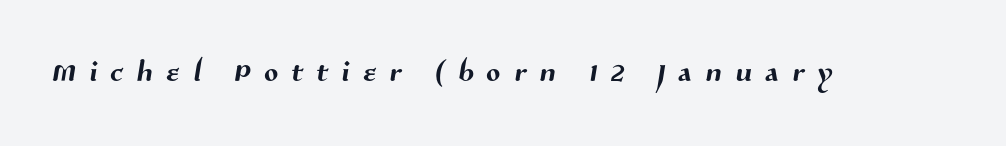
{"serif": "no", "width": "normal", "stroke_contrast": "medium", "x_height": "medium", "monospaced": "no", "underline": "no", "letter_spacing": "wide", "letter_spacing_em": 0.33, "glyph_px": 41}
